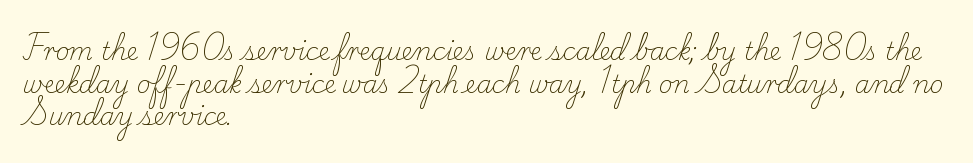
The image shows 24 px text type; set left-aligned, normal line spacing (1.36x), normal letter spacing, not underlined.
